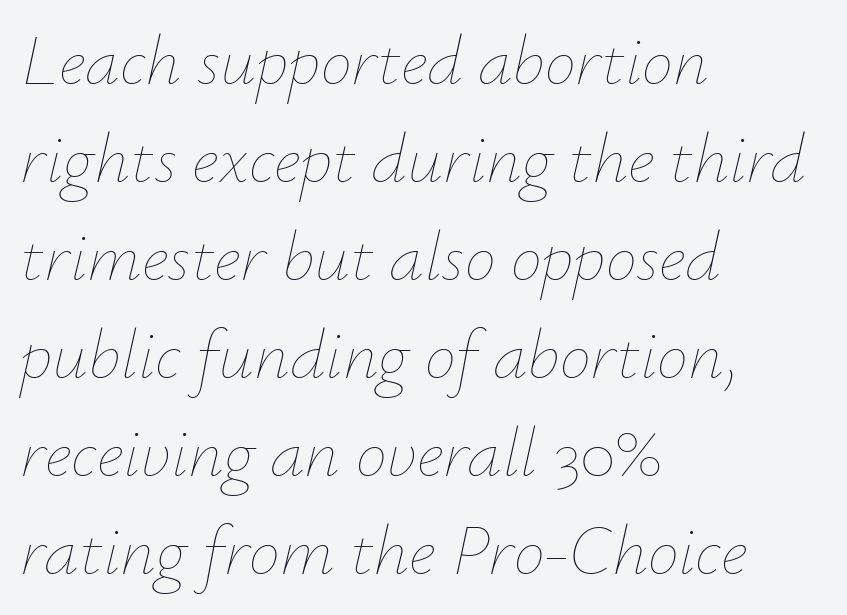
{"italic": "yes", "lean": "right", "slant_degrees": 12, "bold": "no", "weight": "thin", "width": "normal", "stroke_contrast": "low", "x_height": "small", "monospaced": "no", "underline": "no", "align": "left", "line_spacing": "normal", "line_spacing_ratio": 1.4, "letter_spacing": "normal", "letter_spacing_em": 0.0, "glyph_px": 70}
